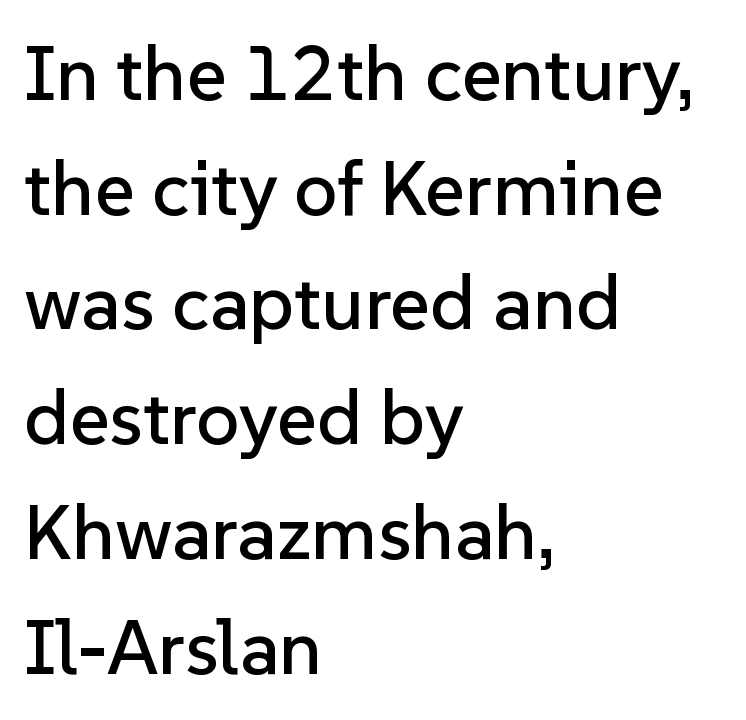
The image shows 77 px sans-serif type, upright; set left-aligned, normal line spacing (1.49x), normal letter spacing, not underlined; low stroke contrast and a medium x-height.
